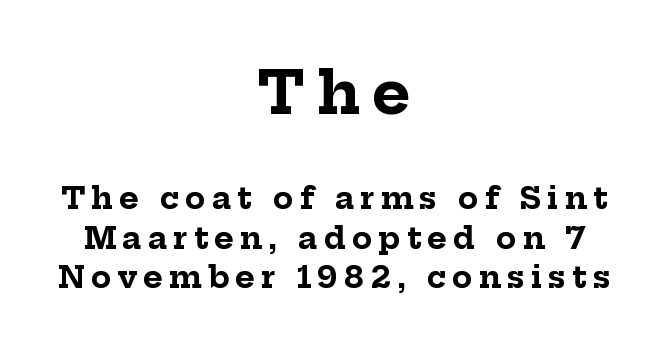
The image shows 59 px bold serif type, upright; set centered, normal line spacing (1.31x), unusually wide letter spacing (+0.2 em), not underlined; the first (top) block is 1.97x larger; low stroke contrast and a medium x-height.
